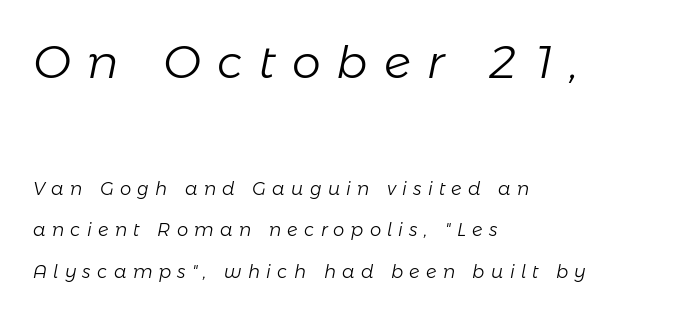
The image shows 46 px light type, italic (leaning right); set left-aligned, loose line spacing (2.32x), unusually wide letter spacing (+0.35 em), not underlined; the first (top) block is 2.56x larger; low stroke contrast and a medium x-height.
